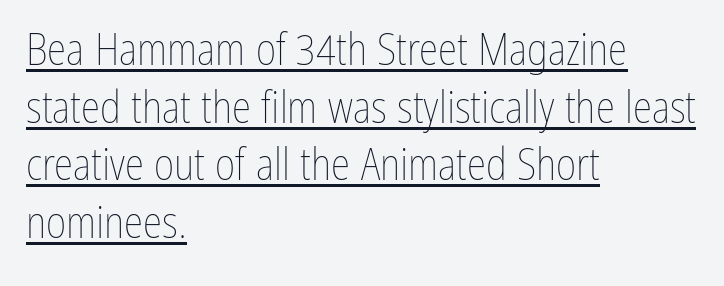
Q: Is the text bold? A: No.
Q: Is the text italic (slanted)? A: No, it is upright.
Q: Is the text underlined? A: Yes.
Q: How is the paragraph aligned? A: Left-aligned.
Q: Is the spacing between letters normal or unusually wide? A: Normal.
Q: Is the spacing between lines tight, normal or loose? A: Normal.
Q: Width (condensed, normal, or wide)? A: Condensed.
Q: Stroke contrast? A: Low.
Q: x-height? A: Medium.
Q: Monospaced? A: No.
